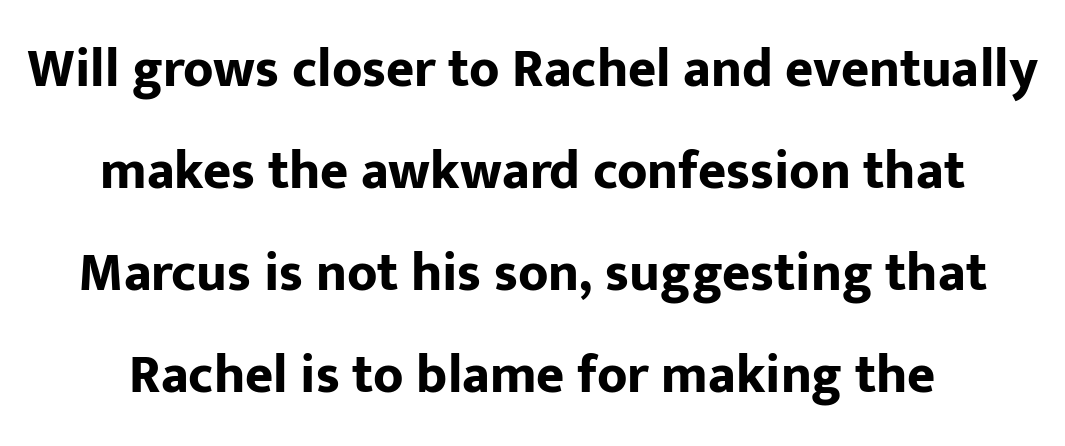
{"serif": "no", "italic": "no", "bold": "yes", "weight": "bold", "width": "normal", "stroke_contrast": "low", "x_height": "medium", "monospaced": "no", "underline": "no", "line_spacing_ratio": 1.89, "letter_spacing": "normal", "letter_spacing_em": 0.0, "glyph_px": 54}
